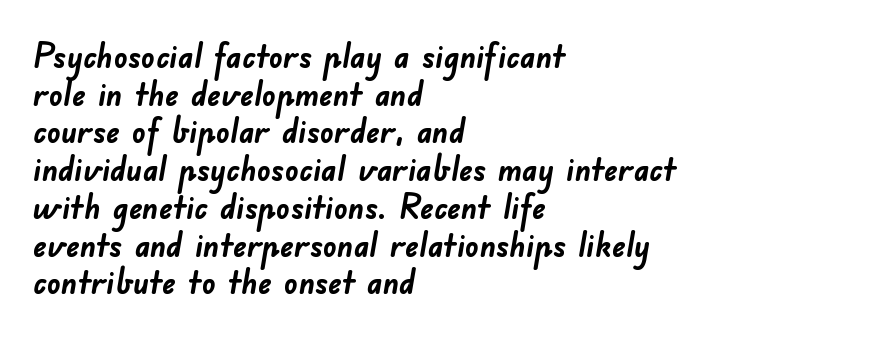
{"serif": "no", "bold": "yes", "weight": "semibold", "width": "normal", "stroke_contrast": "low", "x_height": "small", "monospaced": "no", "underline": "no", "align": "left", "line_spacing": "tight", "line_spacing_ratio": 1.11, "letter_spacing": "normal", "letter_spacing_em": 0.0, "glyph_px": 34}
